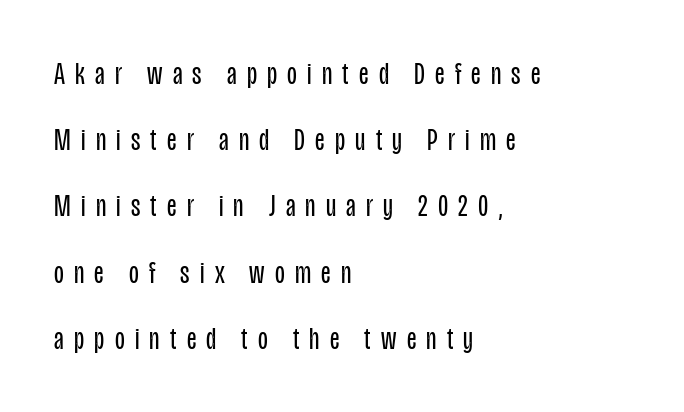
{"serif": "no", "italic": "no", "bold": "no", "weight": "regular", "width": "condensed", "stroke_contrast": "low", "x_height": "large", "monospaced": "no", "underline": "no", "align": "left", "line_spacing": "loose", "line_spacing_ratio": 2.07, "letter_spacing": "wide", "letter_spacing_em": 0.32, "glyph_px": 32}
